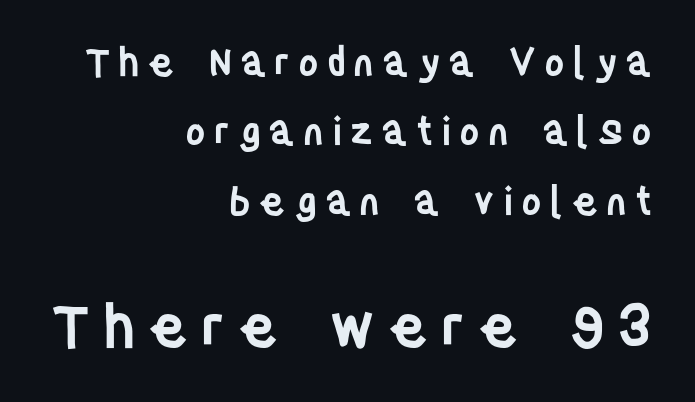
Q: Is the text bold? A: Semi-bold.
Q: Is the text italic (slanted)? A: No, it is upright.
Q: Is the typeface a serif or a sans-serif typeface? A: Sans-serif.
Q: Is the text underlined? A: No.
Q: How is the paragraph aligned? A: Right-aligned.
Q: Is the spacing between letters normal or unusually wide? A: Unusually wide.
Q: Which block of text is set in a larger size, the first (top) or the second (bottom)? A: The second (bottom) one.
Q: Width (condensed, normal, or wide)? A: Condensed.
Q: Stroke contrast? A: Low.
Q: x-height? A: Large.
Q: Monospaced? A: No.
